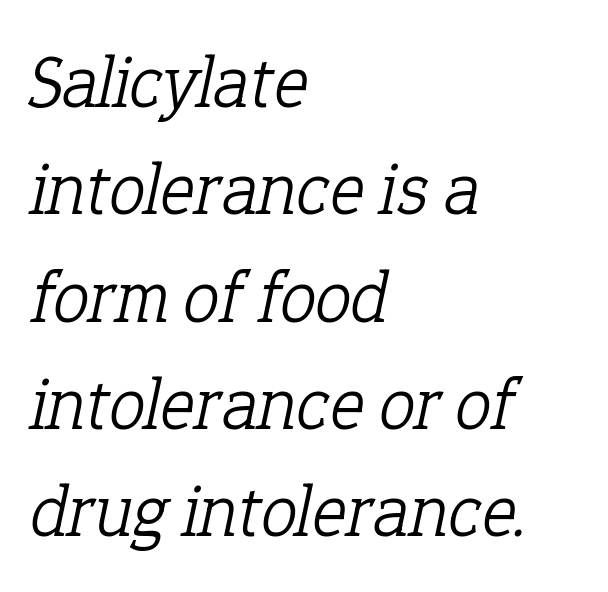
The image shows 74 px light serif type, italic (leaning right); set left-aligned, normal line spacing (1.45x), normal letter spacing, not underlined; low stroke contrast and a medium x-height.
